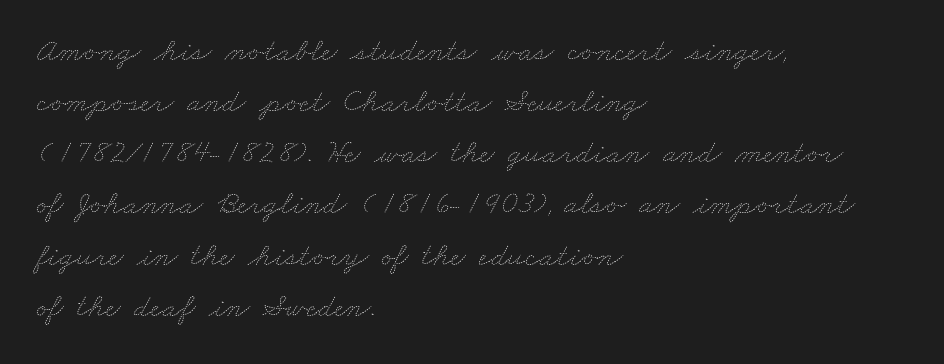
Does extra space separate the letters? No, they use regular spacing. Any mark beneath the type? The region is blank. Proportional: the letters do not fall into vertical columns. The lines are quadded left. A quiet, ordinary-to-light weight characterises the typeface. Regular leading.
